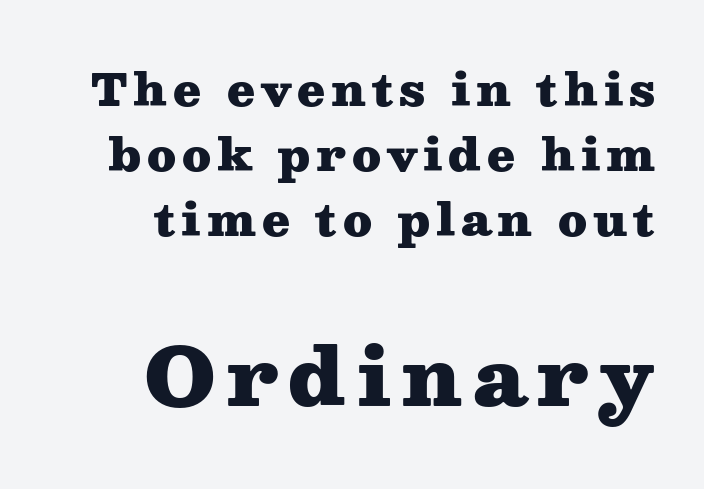
The image shows 79 px heavy, wide serif type, upright; set right-aligned, normal line spacing (1.44x), not underlined; the second (bottom) block is 1.76x larger; medium stroke contrast and a medium x-height.
